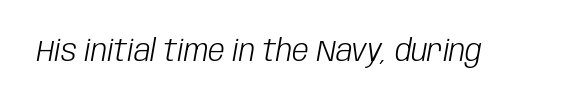
{"italic": "yes", "lean": "right", "slant_degrees": 10, "bold": "no", "weight": "light", "width": "condensed", "stroke_contrast": "low", "x_height": "large", "monospaced": "no", "underline": "no", "letter_spacing": "normal", "letter_spacing_em": 0.0, "glyph_px": 30}
